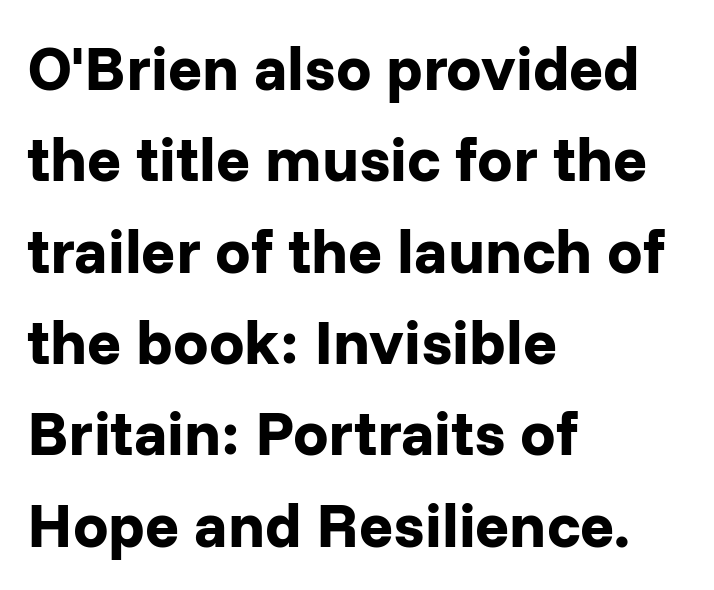
{"serif": "no", "italic": "no", "bold": "yes", "weight": "bold", "width": "normal", "stroke_contrast": "low", "x_height": "medium", "monospaced": "no", "underline": "no", "align": "left", "line_spacing": "normal", "line_spacing_ratio": 1.45, "letter_spacing": "normal", "letter_spacing_em": 0.0, "glyph_px": 63}
